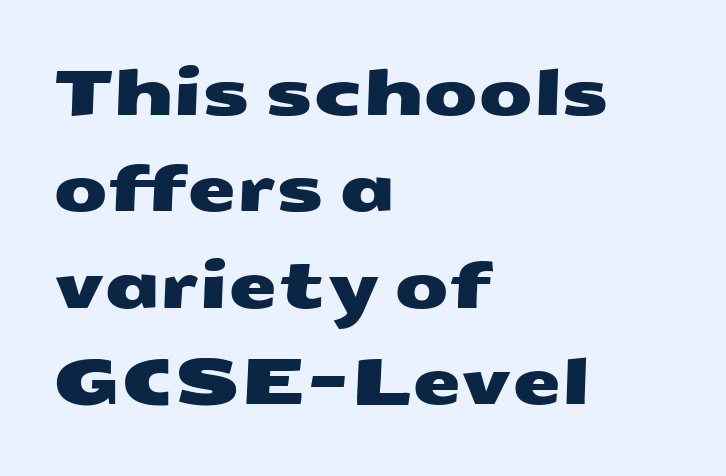
The image shows 63 px wide sans-serif type; set left-aligned, normal line spacing (1.53x), normal letter spacing, not underlined; medium stroke contrast and a medium x-height.
